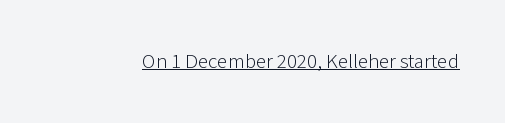
{"italic": "no", "bold": "no", "underline": "yes", "letter_spacing": "normal", "letter_spacing_em": 0.0, "glyph_px": 21}
